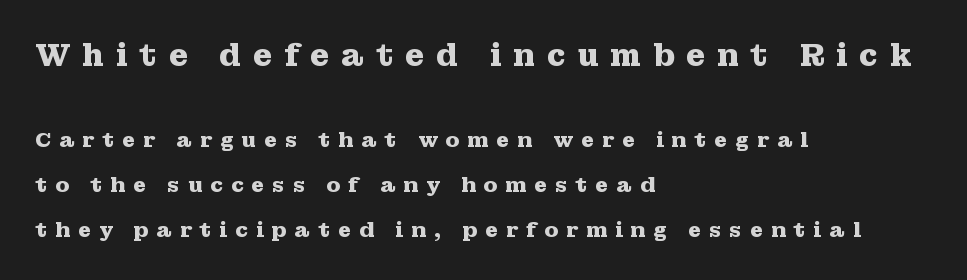
{"serif": "yes", "italic": "no", "bold": "yes", "weight": "heavy", "width": "wide", "stroke_contrast": "medium", "x_height": "medium", "monospaced": "no", "underline": "no", "align": "left", "line_spacing": "loose", "line_spacing_ratio": 2.14, "letter_spacing": "wide", "letter_spacing_em": 0.37, "larger_block": "first", "size_ratio": 1.48, "glyph_px": 31}
